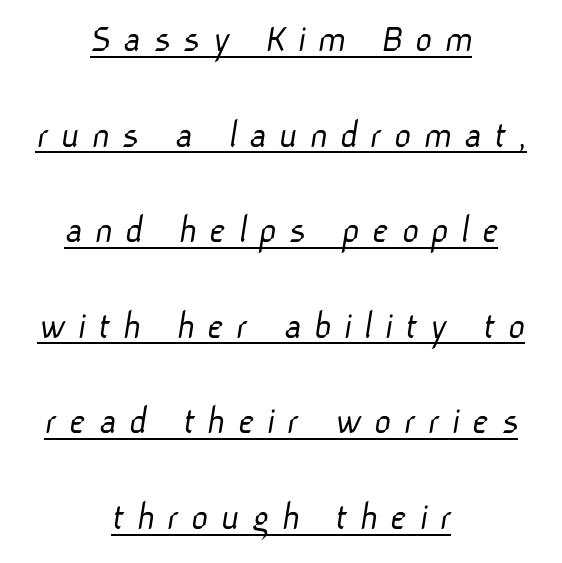
The image shows 41 px light sans-serif type; set centered, loose line spacing (2.33x), unusually wide letter spacing (+0.3 em), underlined; low stroke contrast and a medium x-height.
